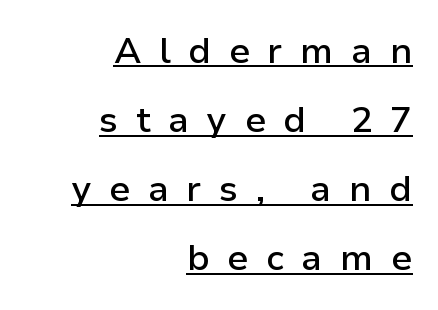
Q: Is the text bold? A: Semi-bold.
Q: Is the text italic (slanted)? A: No, it is upright.
Q: Is the typeface a serif or a sans-serif typeface? A: Sans-serif.
Q: Is the text underlined? A: Yes.
Q: How is the paragraph aligned? A: Right-aligned.
Q: Is the spacing between letters normal or unusually wide? A: Unusually wide.
Q: Is the spacing between lines tight, normal or loose? A: Loose.
Q: Width (condensed, normal, or wide)? A: Normal.
Q: Stroke contrast? A: Low.
Q: x-height? A: Medium.
Q: Monospaced? A: No.
